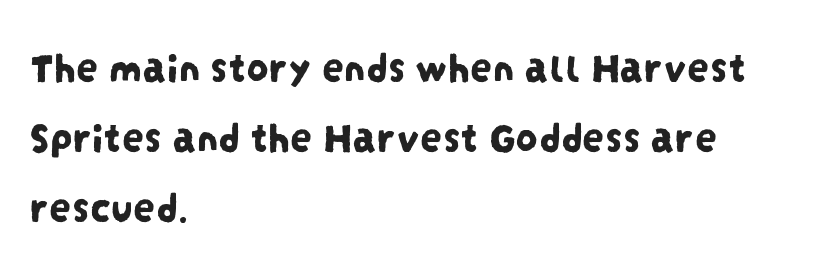
The image shows 44 px condensed sans-serif type; set left-aligned, normal line spacing (1.59x), normal letter spacing, not underlined; low stroke contrast and a large x-height.
